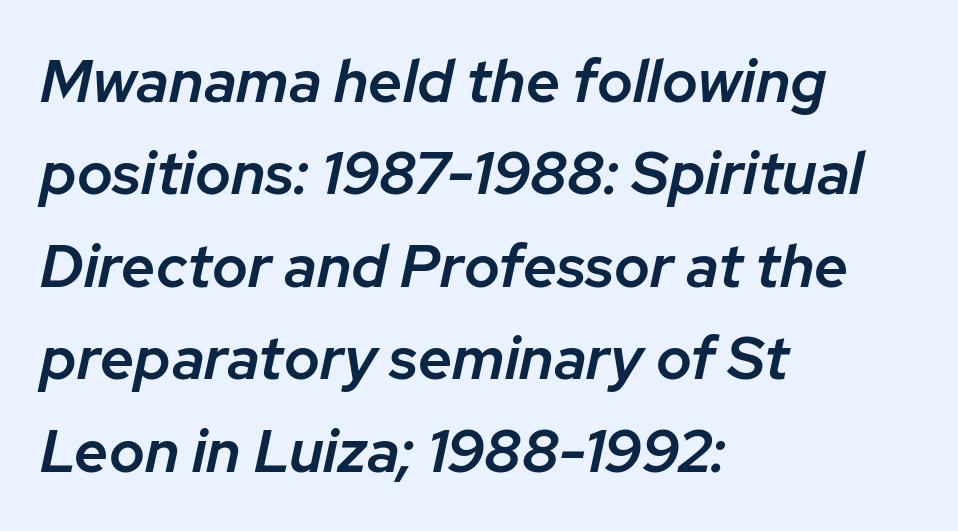
Q: Is the text bold? A: Semi-bold.
Q: Is the text italic (slanted)? A: Yes, it leans right by about 12 degrees.
Q: Is the text underlined? A: No.
Q: How is the paragraph aligned? A: Left-aligned.
Q: Is the spacing between letters normal or unusually wide? A: Normal.
Q: Is the spacing between lines tight, normal or loose? A: Normal.
Q: Width (condensed, normal, or wide)? A: Normal.
Q: Stroke contrast? A: Low.
Q: x-height? A: Medium.
Q: Monospaced? A: No.
